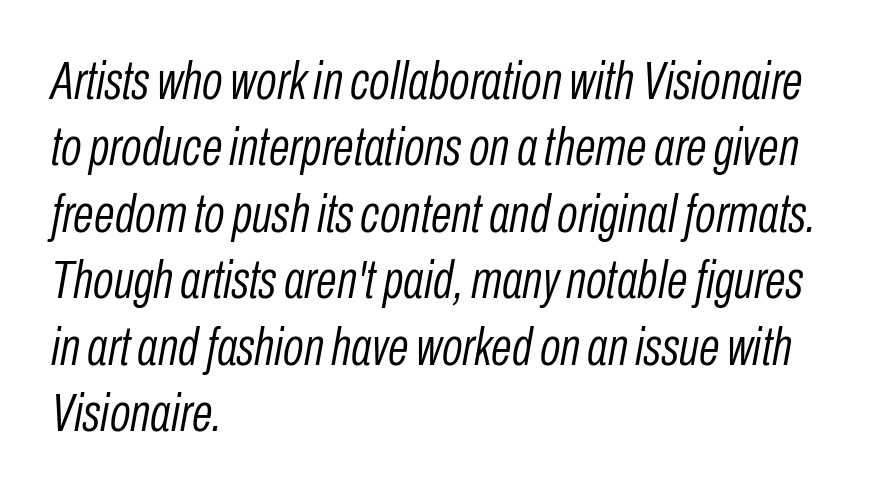
The image shows 54 px light, condensed type, italic (leaning right); set left-aligned, line spacing 1.23x, normal letter spacing, not underlined; low stroke contrast and a medium x-height.
